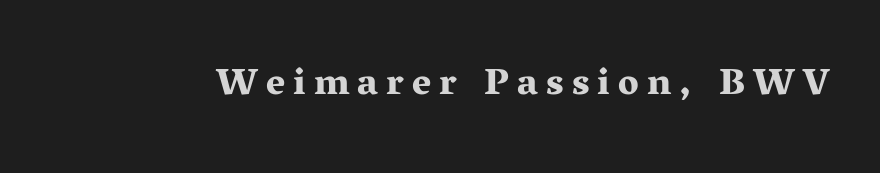
Q: Is the text bold? A: Yes.
Q: Is the text italic (slanted)? A: No, it is upright.
Q: Is the typeface a serif or a sans-serif typeface? A: Serif.
Q: Is the text underlined? A: No.
Q: Is the spacing between letters normal or unusually wide? A: Unusually wide.
Q: Width (condensed, normal, or wide)? A: Wide.
Q: Stroke contrast? A: Medium.
Q: x-height? A: Medium.
Q: Monospaced? A: No.
